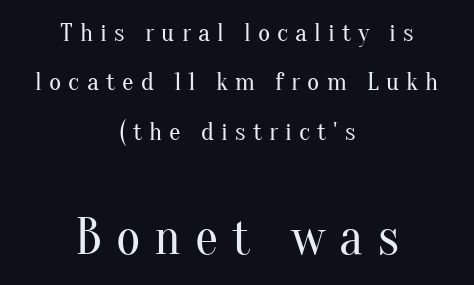
Q: Is the text bold? A: No.
Q: Is the text italic (slanted)? A: No, it is upright.
Q: Is the typeface a serif or a sans-serif typeface? A: Serif.
Q: Is the text underlined? A: No.
Q: How is the paragraph aligned? A: Centered.
Q: Is the spacing between letters normal or unusually wide? A: Unusually wide.
Q: Is the spacing between lines tight, normal or loose? A: Loose.
Q: Which block of text is set in a larger size, the first (top) or the second (bottom)? A: The second (bottom) one.
Q: Width (condensed, normal, or wide)? A: Normal.
Q: Stroke contrast? A: Medium.
Q: x-height? A: Small.
Q: Monospaced? A: No.
